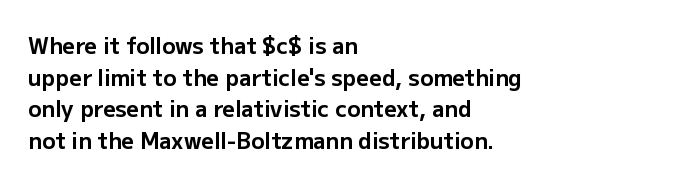
The image shows 22 px bold type, upright; set left-aligned, normal line spacing (1.44x), normal letter spacing, not underlined.
